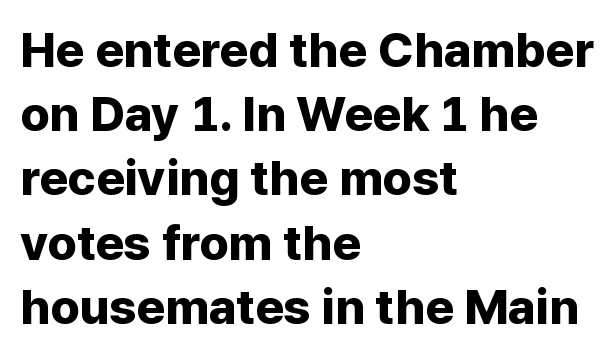
The letters are bold, with thick, heavy strokes. All the whitespace from short lines collects on the right. The font's upright variant was chosen for this text. The zone under the glyphs is completely vacant.
